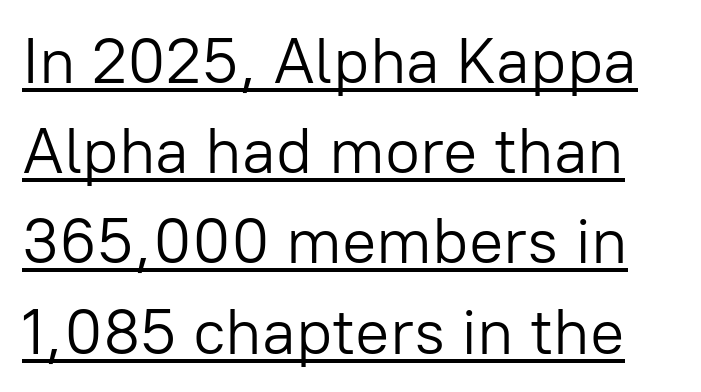
{"serif": "no", "italic": "no", "bold": "no", "weight": "light", "width": "normal", "stroke_contrast": "low", "x_height": "medium", "monospaced": "no", "underline": "yes", "line_spacing": "normal", "line_spacing_ratio": 1.41, "letter_spacing": "normal", "letter_spacing_em": 0.0, "glyph_px": 64}
